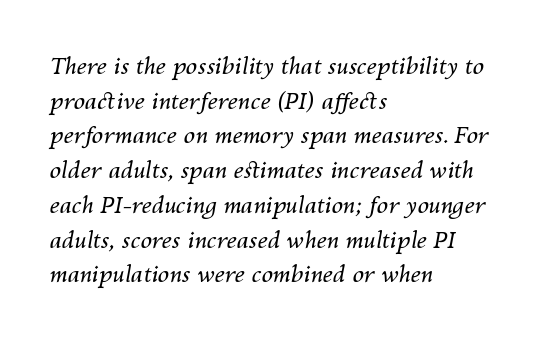
Q: Is the text bold? A: No.
Q: Is the text italic (slanted)? A: Yes, it leans right by about 10 degrees.
Q: Is the text underlined? A: No.
Q: How is the paragraph aligned? A: Left-aligned.
Q: Is the spacing between letters normal or unusually wide? A: Normal.
Q: Is the spacing between lines tight, normal or loose? A: Normal.
